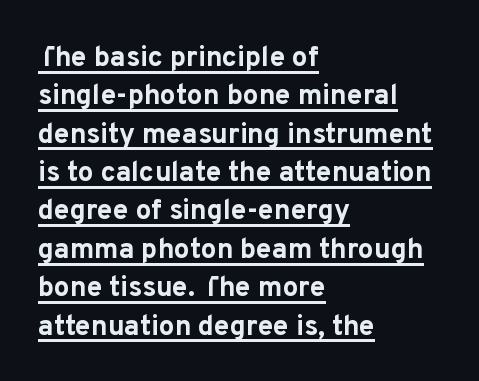
Q: Is the text bold? A: Yes.
Q: Is the text italic (slanted)? A: No, it is upright.
Q: Is the typeface a serif or a sans-serif typeface? A: Sans-serif.
Q: Is the text underlined? A: Yes.
Q: How is the paragraph aligned? A: Left-aligned.
Q: Is the spacing between letters normal or unusually wide? A: Normal.
Q: Is the spacing between lines tight, normal or loose? A: Normal.
Q: Width (condensed, normal, or wide)? A: Normal.
Q: Stroke contrast? A: Low.
Q: x-height? A: Medium.
Q: Monospaced? A: No.
